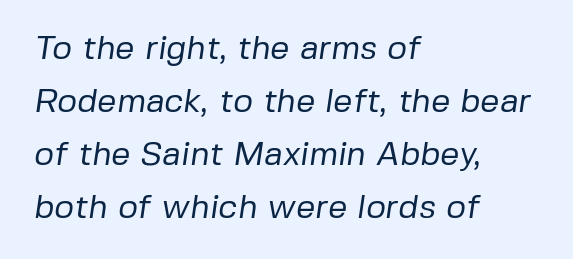
{"serif": "no", "bold": "no", "weight": "regular", "width": "normal", "stroke_contrast": "low", "x_height": "medium", "monospaced": "no", "underline": "no", "align": "left", "line_spacing": "normal", "line_spacing_ratio": 1.56, "letter_spacing": "normal", "letter_spacing_em": 0.0, "glyph_px": 34}
